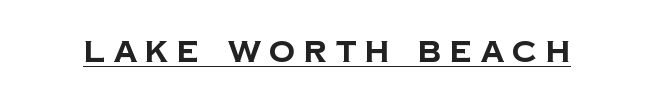
{"serif": "no", "bold": "yes", "weight": "bold", "width": "normal", "stroke_contrast": "low", "x_height": "large", "monospaced": "no", "underline": "yes", "letter_spacing": "wide", "letter_spacing_em": 0.3, "glyph_px": 29}
